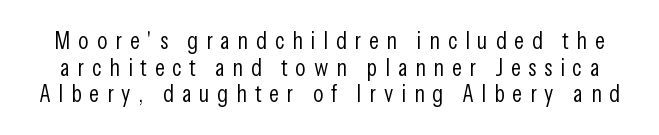
{"italic": "no", "bold": "no", "underline": "no", "line_spacing": "tight", "line_spacing_ratio": 1.11, "letter_spacing": "wide", "letter_spacing_em": 0.33, "glyph_px": 24}
